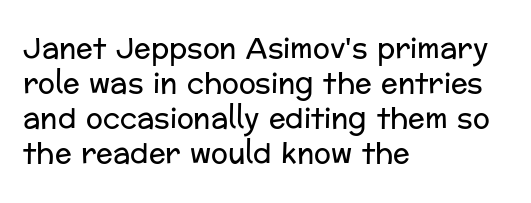
{"serif": "no", "italic": "no", "bold": "no", "weight": "regular", "width": "normal", "stroke_contrast": "low", "x_height": "medium", "monospaced": "no", "underline": "no", "align": "left", "line_spacing": "normal", "line_spacing_ratio": 1.25, "letter_spacing": "normal", "letter_spacing_em": 0.0, "glyph_px": 28}
